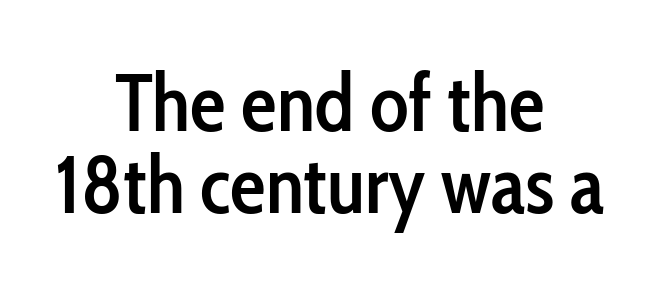
Q: Is the text bold? A: Semi-bold.
Q: Is the text italic (slanted)? A: No, it is upright.
Q: Is the typeface a serif or a sans-serif typeface? A: Sans-serif.
Q: Is the text underlined? A: No.
Q: How is the paragraph aligned? A: Centered.
Q: Is the spacing between letters normal or unusually wide? A: Normal.
Q: Is the spacing between lines tight, normal or loose? A: Tight.
Q: Width (condensed, normal, or wide)? A: Condensed.
Q: Stroke contrast? A: Low.
Q: x-height? A: Medium.
Q: Monospaced? A: No.
